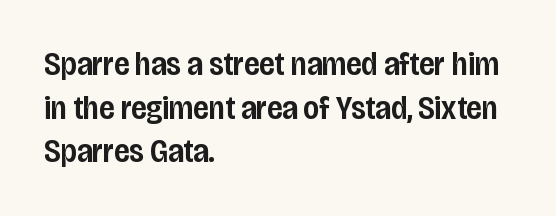
{"serif": "no", "italic": "no", "bold": "semi", "weight": "semibold", "width": "condensed", "stroke_contrast": "low", "x_height": "large", "monospaced": "no", "underline": "no", "align": "left", "line_spacing": "normal", "line_spacing_ratio": 1.32, "letter_spacing": "normal", "letter_spacing_em": 0.0, "glyph_px": 33}
